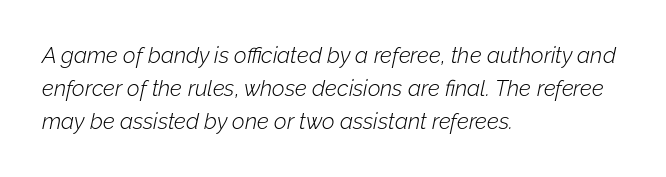
{"italic": "yes", "lean": "right", "slant_degrees": 12, "bold": "no", "underline": "no", "align": "left", "line_spacing": "normal", "line_spacing_ratio": 1.5, "letter_spacing": "normal", "letter_spacing_em": 0.0, "glyph_px": 22}
